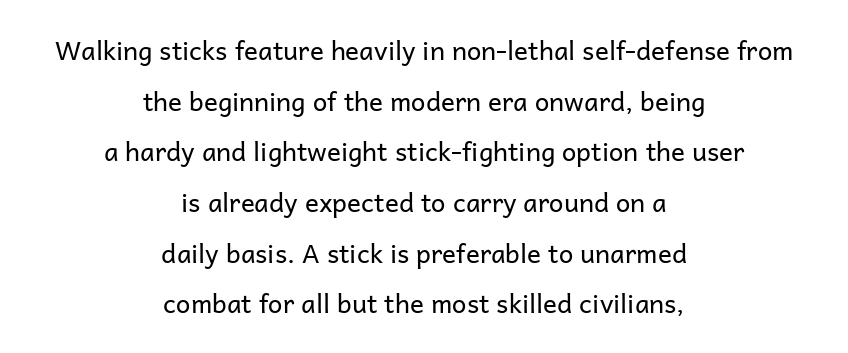
Q: Is the text bold? A: No.
Q: Is the text italic (slanted)? A: No, it is upright.
Q: Is the text underlined? A: No.
Q: How is the paragraph aligned? A: Centered.
Q: Is the spacing between letters normal or unusually wide? A: Normal.
Q: Is the spacing between lines tight, normal or loose? A: Loose.
